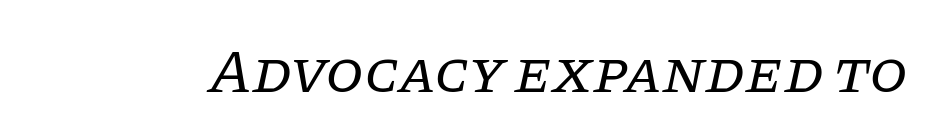
Each word holds together tightly as a unit, with standard inter-letter gaps. Do the characters align in a grid? No, the font is proportional. Each row of text sits above clean, open space. Slanted lettering throughout. Caption: face not bold, strokes unweighted.
